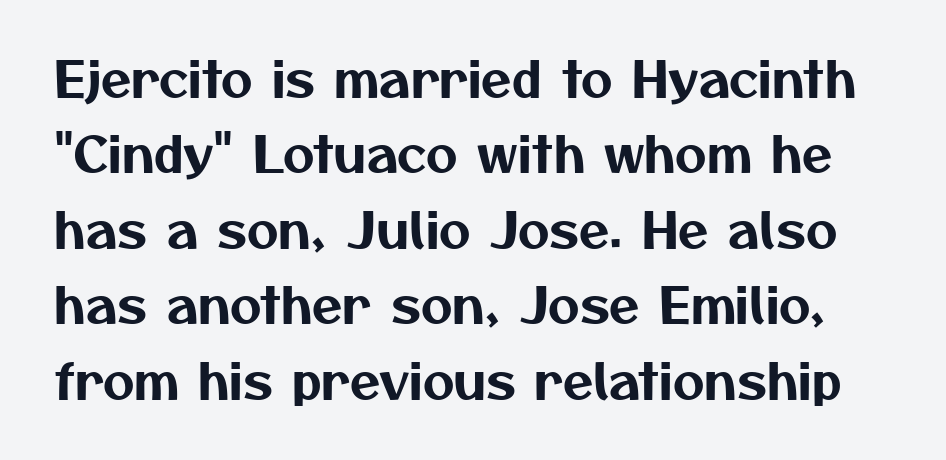
The image shows 49 px sans-serif type; set normal line spacing (1.54x), normal letter spacing, not underlined; medium stroke contrast and a medium x-height.
